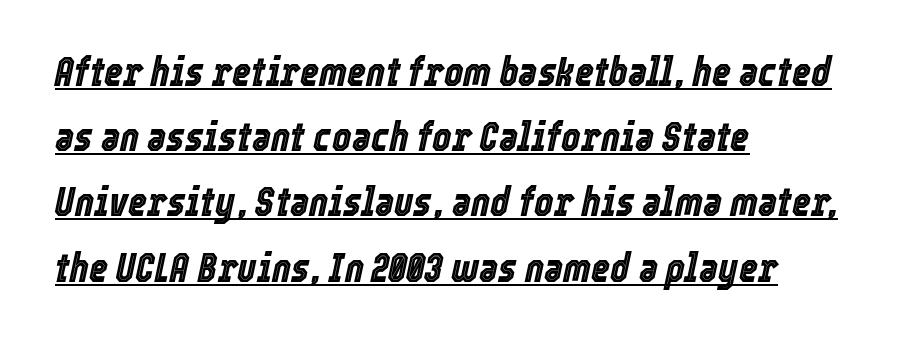
Q: Is the text italic (slanted)? A: Yes, it leans right by about 12 degrees.
Q: Is the text underlined? A: Yes.
Q: How is the paragraph aligned? A: Left-aligned.
Q: Is the spacing between letters normal or unusually wide? A: Normal.
Q: Is the spacing between lines tight, normal or loose? A: Normal.
Q: Width (condensed, normal, or wide)? A: Condensed.
Q: x-height? A: Medium.
Q: Monospaced? A: No.
